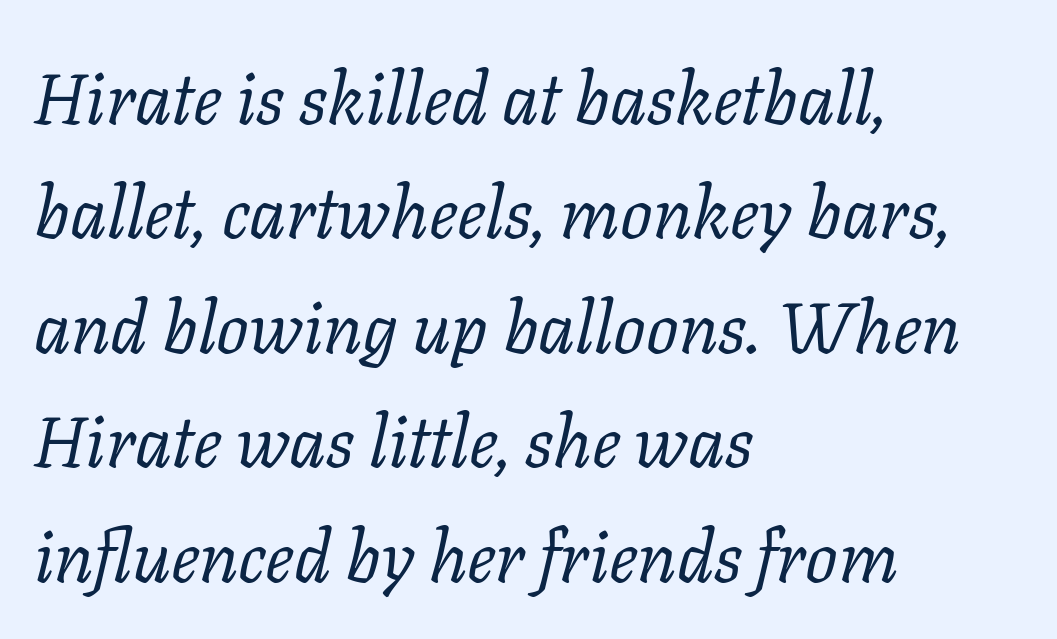
{"serif": "yes", "italic": "yes", "lean": "right", "slant_degrees": 11, "bold": "no", "weight": "regular", "width": "normal", "stroke_contrast": "low", "x_height": "medium", "monospaced": "no", "underline": "no", "align": "left", "line_spacing": "normal", "line_spacing_ratio": 1.59, "letter_spacing": "normal", "letter_spacing_em": 0.0, "glyph_px": 72}
